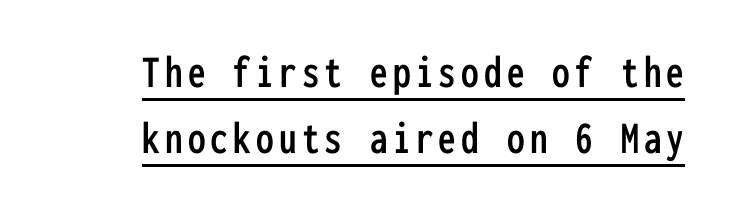
Q: Is the text italic (slanted)? A: No, it is upright.
Q: Is the typeface a serif or a sans-serif typeface? A: Sans-serif.
Q: Is the text underlined? A: Yes.
Q: How is the paragraph aligned? A: Right-aligned.
Q: Is the spacing between lines tight, normal or loose? A: Normal.
Q: Width (condensed, normal, or wide)? A: Condensed.
Q: Stroke contrast? A: Low.
Q: x-height? A: Medium.
Q: Monospaced? A: Yes.
